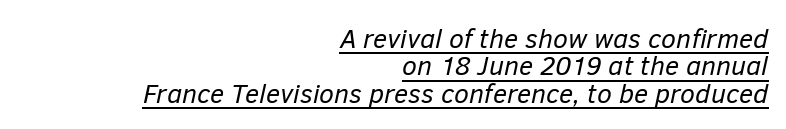
The lettering is marked with a stroke running underneath it. Stems here are at most as thick as an everyday book face. Reading down the block, your eye finds every line finishing at a fixed right position. The line texture is even and compact thanks to regular tracking. An italicized treatment has been applied to the whole sample. Students, observe: this is what under-led, compact text looks like.
